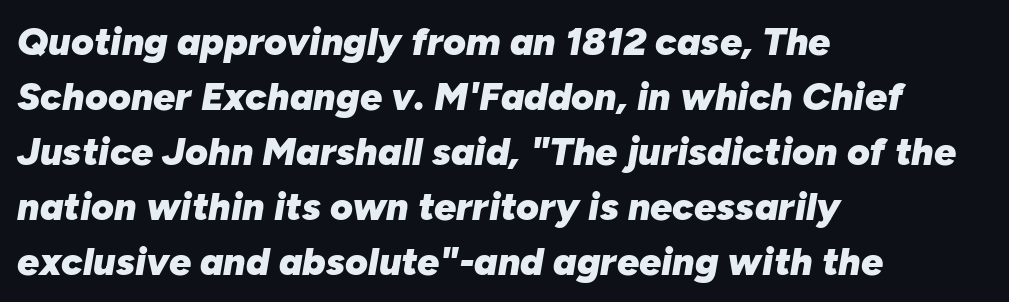
Regarding leading, the lines here are spaced in the standard way. The font's italic variant was chosen for this text. Letter spacing: default. Notice how thick the strokes are: this is what a full bold looks like. The rag falls on the right side of this text block.
